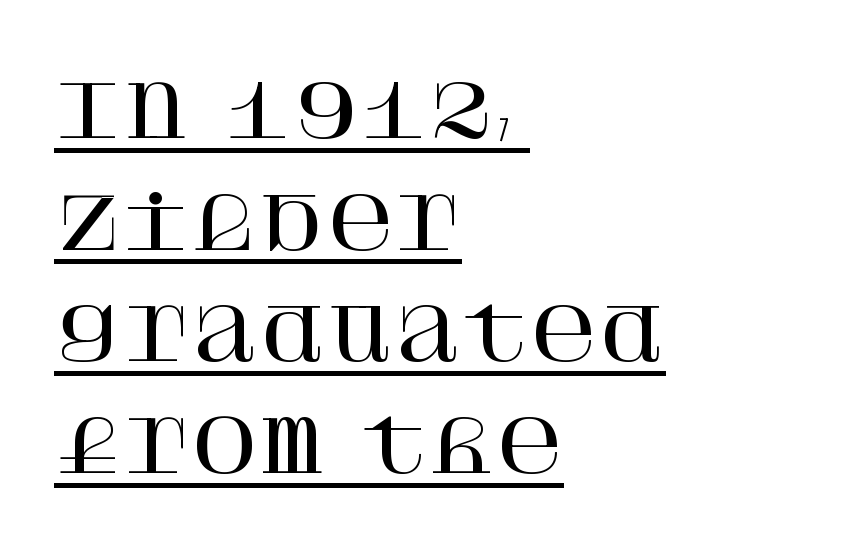
Q: Is the text italic (slanted)? A: No, it is upright.
Q: Is the typeface a serif or a sans-serif typeface? A: Serif.
Q: Is the text underlined? A: Yes.
Q: How is the paragraph aligned? A: Left-aligned.
Q: Is the spacing between letters normal or unusually wide? A: Normal.
Q: Is the spacing between lines tight, normal or loose? A: Normal.
Q: Width (condensed, normal, or wide)? A: Normal.
Q: Stroke contrast? A: High.
Q: x-height? A: Large.
